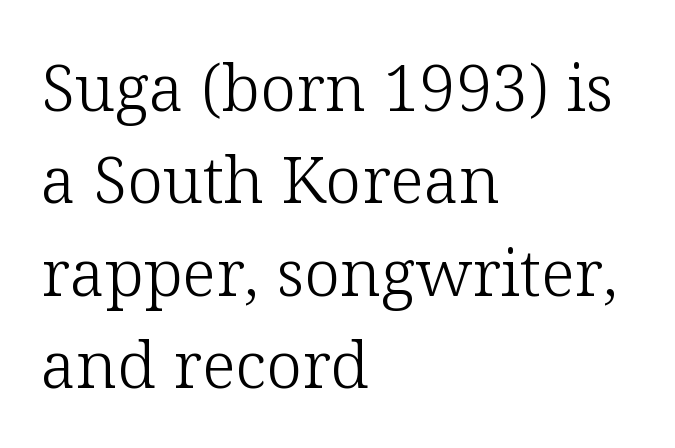
The image shows 65 px light serif type, upright; set left-aligned, normal line spacing (1.42x), normal letter spacing, not underlined; low stroke contrast and a medium x-height.
